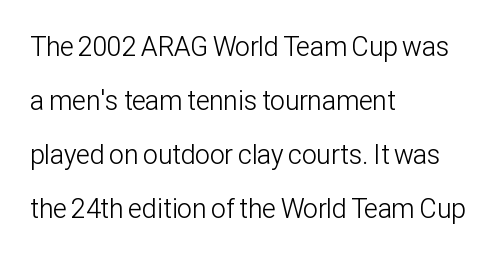
The rendering uses a large line-height, opening up the rows. Stems here are at most as thick as an everyday book face. Teacher's note: observe the even left margin — that is flush-left alignment. You could call the tracking neutral — neither tight nor loose. Each row of text sits above clean, open space.
